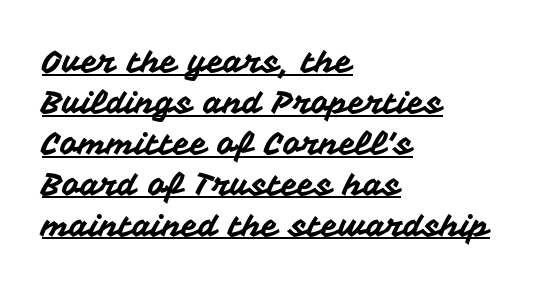
The lines sit at an ordinary, default distance from one another. Somebody hit Ctrl+U on this one — the words are underlined. The letters advance in unequal steps, a hallmark of proportional type. Layout note: lines flush left.
